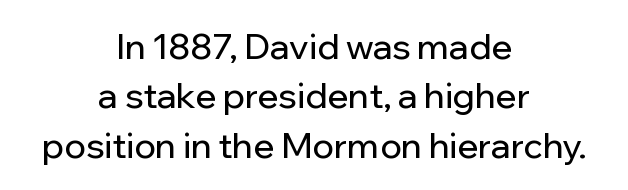
{"serif": "no", "italic": "no", "width": "normal", "stroke_contrast": "low", "x_height": "medium", "monospaced": "no", "underline": "no", "align": "center", "line_spacing": "normal", "line_spacing_ratio": 1.41, "letter_spacing": "normal", "letter_spacing_em": 0.0, "glyph_px": 35}
